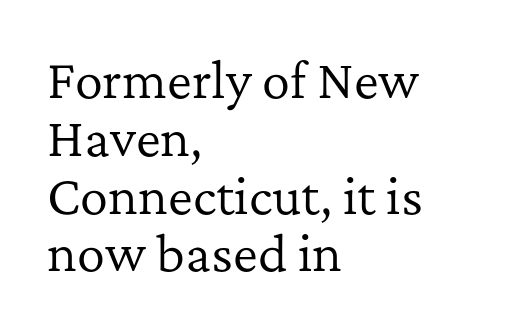
Line beginnings align vertically; line endings do not. Font category for this specimen: serif. A bare baseline throughout the passage. You could not count columns in this text — the font is proportionally spaced. If you drew a line through each stem, it would be perfectly vertical.
